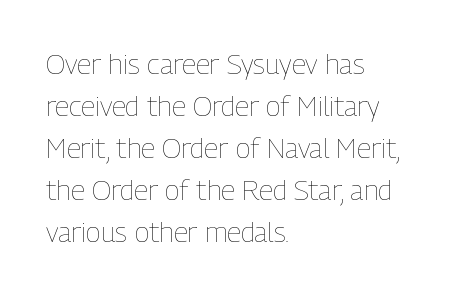
Words float on clear page, feet unadorned. Left-aligned paragraph, ragged on the right. Each stroke keeps to a modest, everyday thickness or less. A typesetter would call this zero additional tracking.
